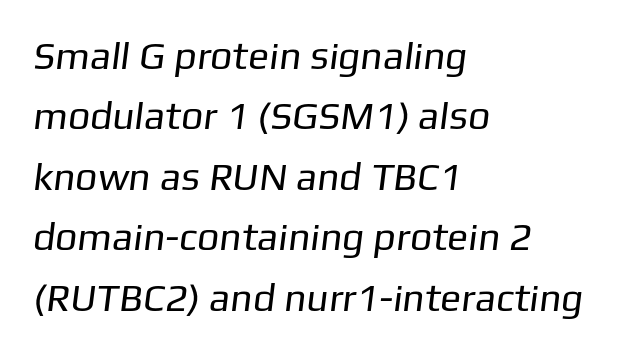
Q: Is the text bold? A: No.
Q: Is the typeface a serif or a sans-serif typeface? A: Sans-serif.
Q: Is the text underlined? A: No.
Q: How is the paragraph aligned? A: Left-aligned.
Q: Is the spacing between letters normal or unusually wide? A: Normal.
Q: Is the spacing between lines tight, normal or loose? A: Normal.
Q: Width (condensed, normal, or wide)? A: Normal.
Q: Stroke contrast? A: Low.
Q: x-height? A: Medium.
Q: Monospaced? A: No.
